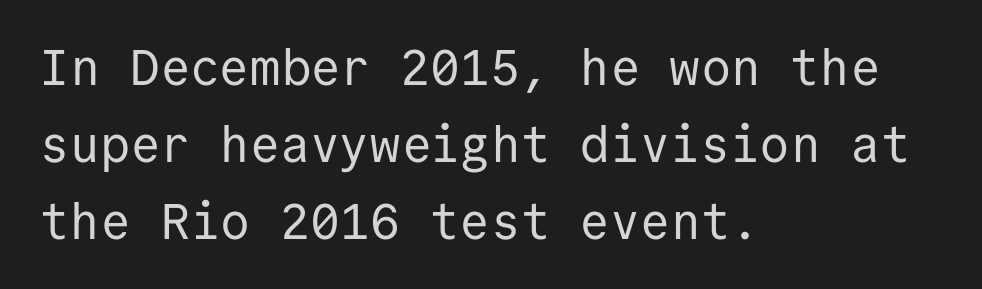
{"serif": "no", "italic": "no", "bold": "no", "weight": "regular", "width": "normal", "stroke_contrast": "low", "x_height": "medium", "monospaced": "yes", "underline": "no", "align": "left", "line_spacing": "normal", "line_spacing_ratio": 1.54, "letter_spacing": "normal", "letter_spacing_em": 0.0, "glyph_px": 50}
